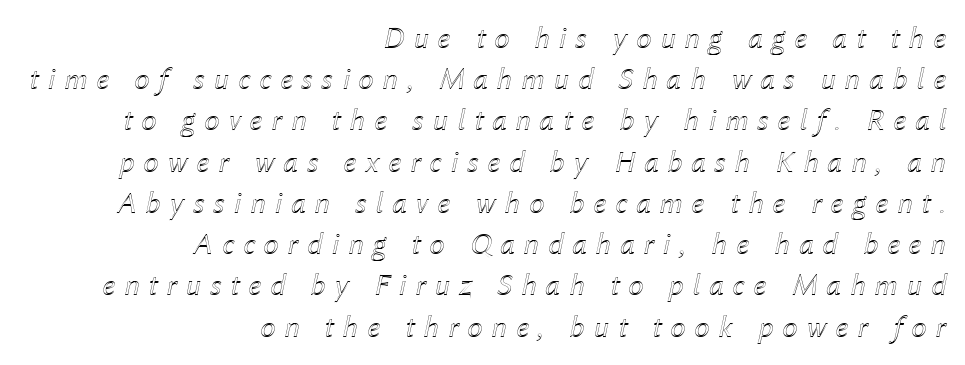
A student would call this right alignment; a typographer would say flush right, rag left. There is plenty of visible air inserted between adjacent glyphs. The specimen reads as italic at a glance. Descenders are the only things crossing below the line.
